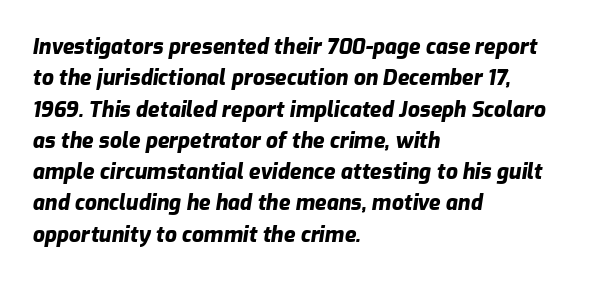
Q: Is the text bold? A: Yes.
Q: Is the text italic (slanted)? A: Yes, it leans right by about 9 degrees.
Q: Is the text underlined? A: No.
Q: How is the paragraph aligned? A: Left-aligned.
Q: Is the spacing between letters normal or unusually wide? A: Normal.
Q: Is the spacing between lines tight, normal or loose? A: Normal.
